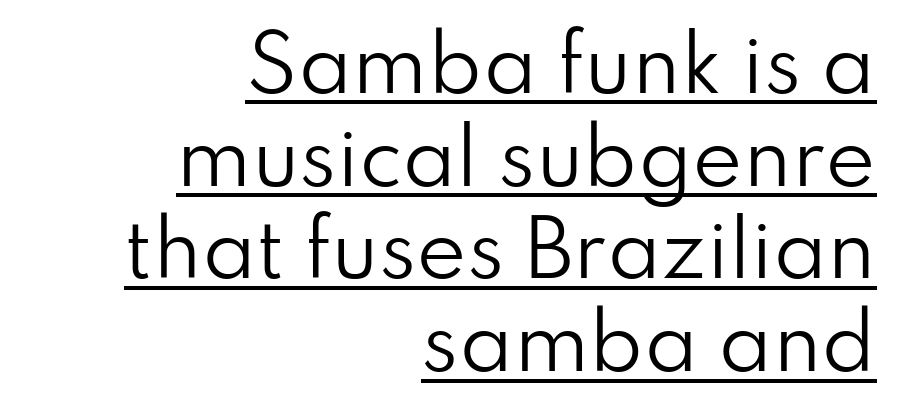
Stems and bowls with no extra thickness — not bold. The type sits square on the baseline with zero lean. A typesetter would call this proportional, since set widths differ per character. If you drew a ruler down the right edge, every line would touch it. The rendering shows plain stroke endings on the letterforms — a sans-serif design.
